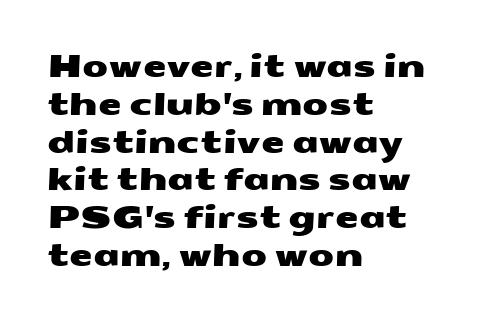
Q: Is the typeface a serif or a sans-serif typeface? A: Sans-serif.
Q: Is the text underlined? A: No.
Q: How is the paragraph aligned? A: Left-aligned.
Q: Is the spacing between letters normal or unusually wide? A: Normal.
Q: Is the spacing between lines tight, normal or loose? A: Normal.
Q: Width (condensed, normal, or wide)? A: Wide.
Q: Stroke contrast? A: Medium.
Q: x-height? A: Medium.
Q: Monospaced? A: No.
